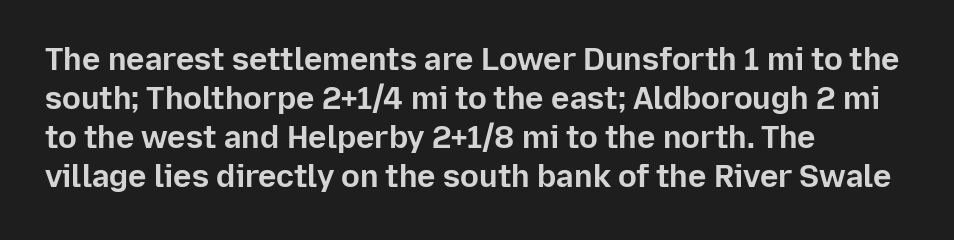
Q: Is the text bold? A: Yes.
Q: Is the text italic (slanted)? A: No, it is upright.
Q: Is the typeface a serif or a sans-serif typeface? A: Sans-serif.
Q: Is the text underlined? A: No.
Q: How is the paragraph aligned? A: Left-aligned.
Q: Is the spacing between letters normal or unusually wide? A: Normal.
Q: Is the spacing between lines tight, normal or loose? A: Normal.
Q: Width (condensed, normal, or wide)? A: Normal.
Q: Stroke contrast? A: Low.
Q: x-height? A: Medium.
Q: Monospaced? A: No.
